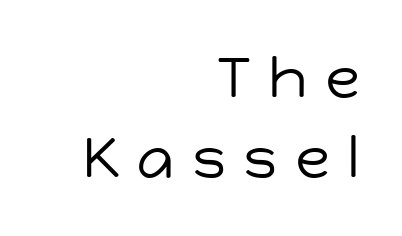
Q: Is the text bold? A: No.
Q: Is the text italic (slanted)? A: No, it is upright.
Q: Is the typeface a serif or a sans-serif typeface? A: Sans-serif.
Q: Is the text underlined? A: No.
Q: How is the paragraph aligned? A: Right-aligned.
Q: Is the spacing between letters normal or unusually wide? A: Unusually wide.
Q: Is the spacing between lines tight, normal or loose? A: Normal.
Q: Width (condensed, normal, or wide)? A: Normal.
Q: Stroke contrast? A: Low.
Q: x-height? A: Medium.
Q: Monospaced? A: No.
